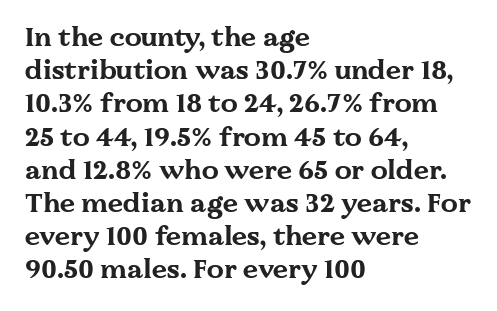
Q: Is the text bold? A: Yes.
Q: Is the text italic (slanted)? A: No, it is upright.
Q: Is the text underlined? A: No.
Q: How is the paragraph aligned? A: Left-aligned.
Q: Is the spacing between letters normal or unusually wide? A: Normal.
